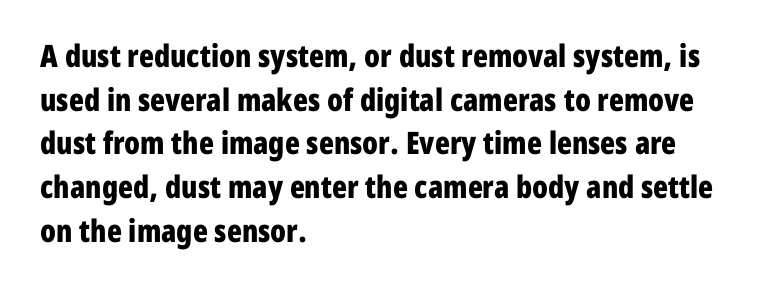
The image shows 31 px bold, condensed sans-serif type, upright; set left-aligned, normal line spacing (1.41x), normal letter spacing, not underlined; low stroke contrast and a medium x-height.
